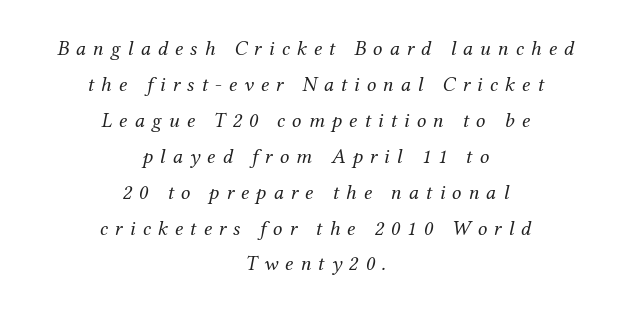
Q: Is the text bold? A: No.
Q: Is the text italic (slanted)? A: Yes, it leans right by about 12 degrees.
Q: Is the text underlined? A: No.
Q: How is the paragraph aligned? A: Centered.
Q: Is the spacing between letters normal or unusually wide? A: Unusually wide.
